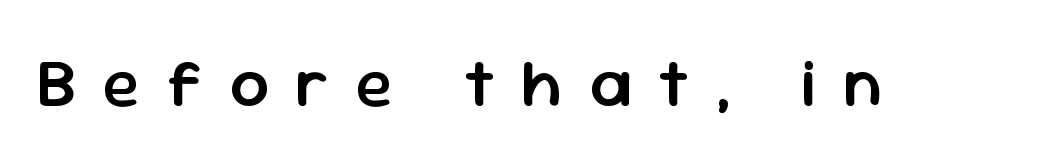
Letter spacing: wide. The strokes are fattened partway — semibold, not bold. Check the space under the baseline: it is left empty. The lettering holds an erect, upright posture throughout. Each letter keeps its own natural width here, so spacing adapts to shape. Look at the bottom of the vertical strokes: they stop flat, with no serifs.
